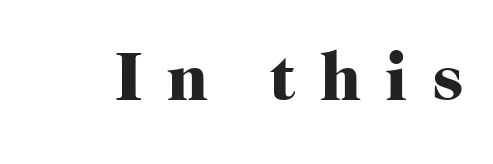
The image shows 68 px heavy serif type, upright; set unusually wide letter spacing (+0.35 em), not underlined; high stroke contrast and a medium x-height.
